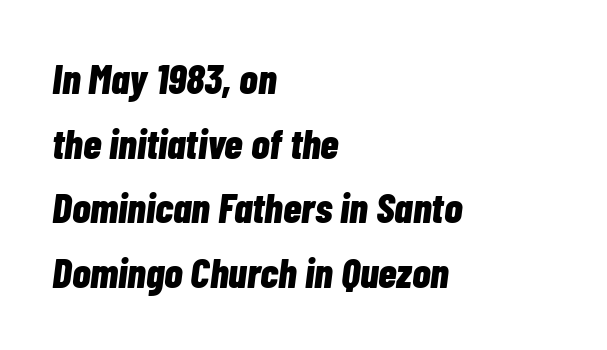
Q: Is the text bold? A: Yes.
Q: Is the text italic (slanted)? A: Yes, it leans right by about 7 degrees.
Q: Is the text underlined? A: No.
Q: How is the paragraph aligned? A: Left-aligned.
Q: Is the spacing between letters normal or unusually wide? A: Normal.
Q: Is the spacing between lines tight, normal or loose? A: Normal.
Q: Width (condensed, normal, or wide)? A: Condensed.
Q: Stroke contrast? A: Low.
Q: x-height? A: Medium.
Q: Monospaced? A: No.
